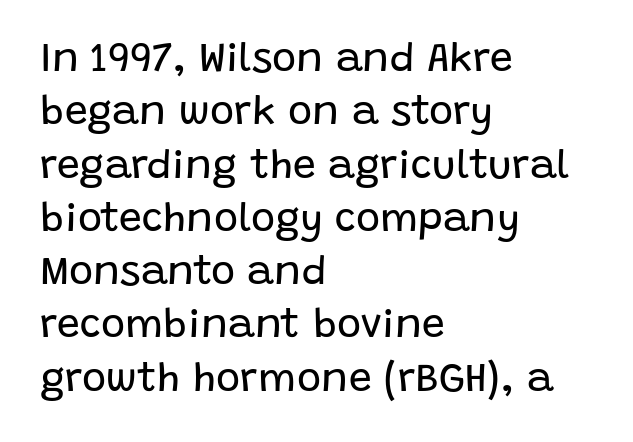
Q: Is the text bold? A: No.
Q: Is the text italic (slanted)? A: No, it is upright.
Q: Is the typeface a serif or a sans-serif typeface? A: Sans-serif.
Q: Is the text underlined? A: No.
Q: How is the paragraph aligned? A: Left-aligned.
Q: Is the spacing between letters normal or unusually wide? A: Normal.
Q: Is the spacing between lines tight, normal or loose? A: Normal.
Q: Width (condensed, normal, or wide)? A: Normal.
Q: Stroke contrast? A: Low.
Q: x-height? A: Large.
Q: Monospaced? A: No.
